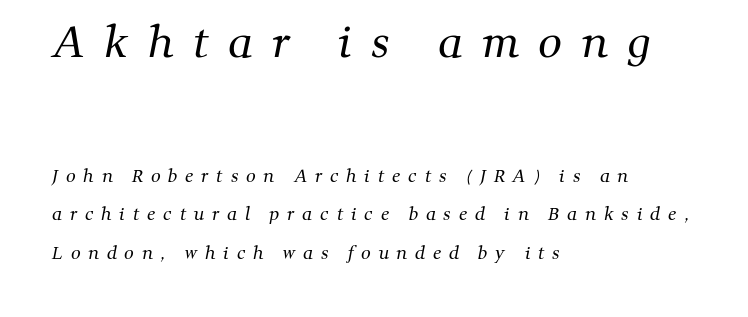
{"serif": "yes", "bold": "no", "weight": "regular", "width": "normal", "stroke_contrast": "medium", "x_height": "medium", "monospaced": "no", "underline": "no", "align": "left", "line_spacing": "loose", "line_spacing_ratio": 2.25, "letter_spacing": "wide", "letter_spacing_em": 0.46, "larger_block": "first", "size_ratio": 2.47, "glyph_px": 42}
